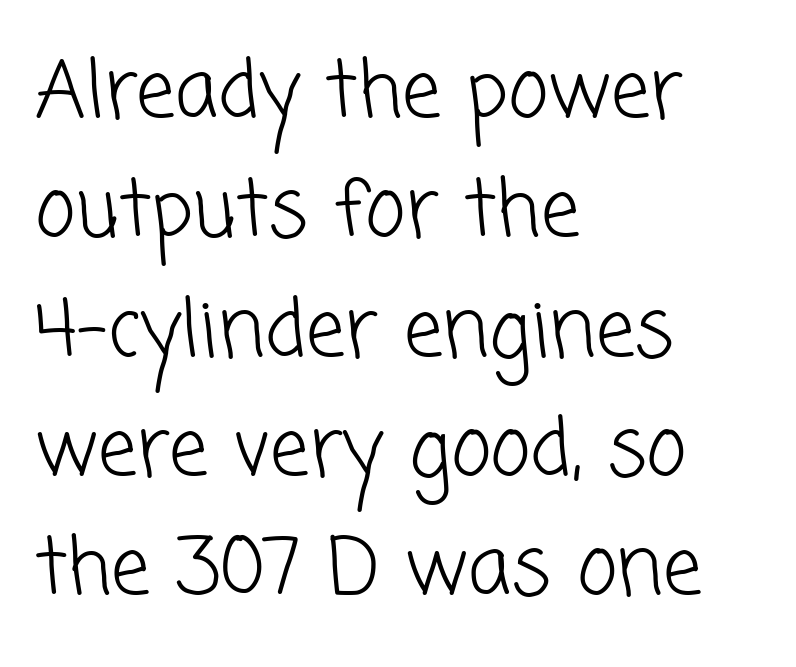
Horizontally, the lines are justified to the leading edge only. The letters advance in unequal steps, a hallmark of proportional type. Weight: not bold — regular or lighter. Only glyphs here, with clear space below each row. Honestly, the letter spacing is just normal — you wouldn't notice it.
